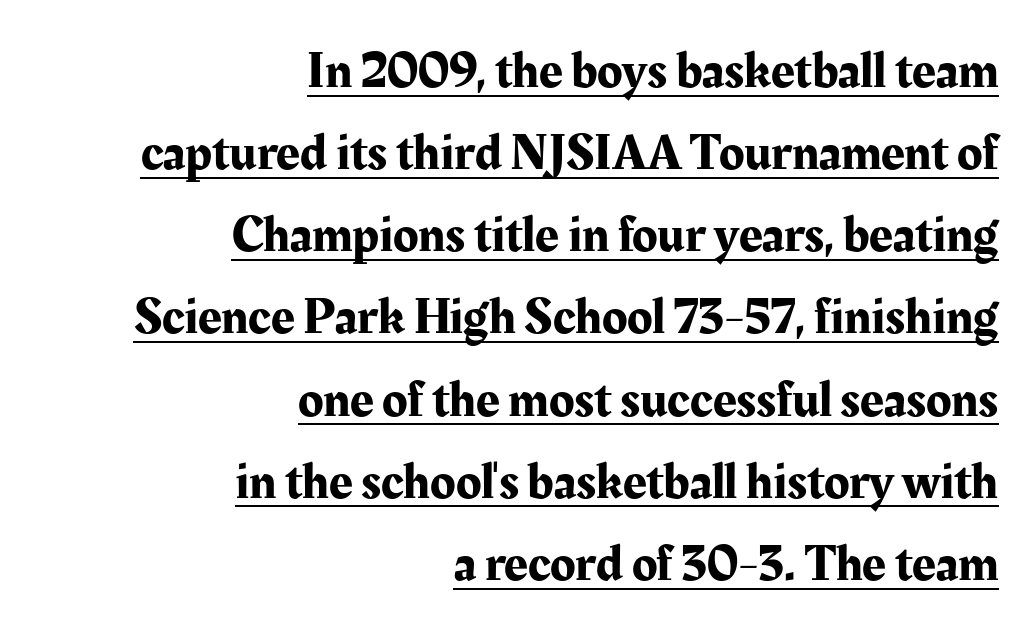
The image shows 52 px serif type, upright; set right-aligned, normal line spacing (1.58x), normal letter spacing, underlined; medium stroke contrast and a medium x-height.
